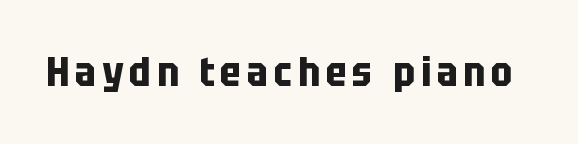
The image shows 40 px bold, condensed sans-serif type, upright; set not underlined; low stroke contrast and a large x-height.
